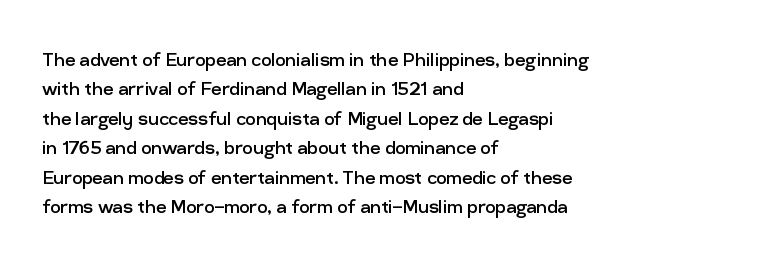
The image shows 23 px text type, upright; set left-aligned, normal line spacing (1.28x), normal letter spacing, not underlined.
